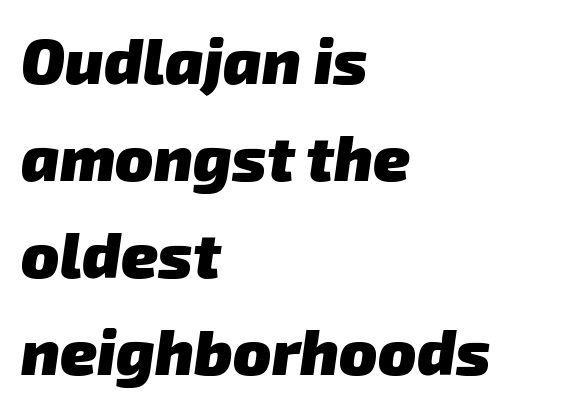
Is this a fixed-width face? No — the glyphs have proportional, varying widths. The typesetting leans heavy: a genuine bold. The vertical gap from one line to the next is medium. A classic flush-left, rag-right setting is used for this passage. How are the letters spaced? Ordinarily, with no added tracking. The letters carry no serifs — their stems end cleanly without finishing strokes.
